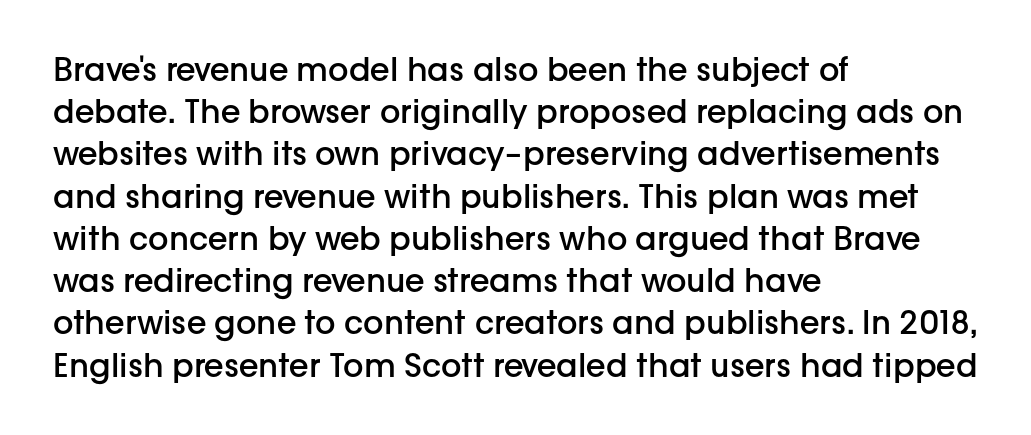
{"serif": "no", "italic": "no", "bold": "semi", "weight": "semibold", "width": "normal", "stroke_contrast": "low", "x_height": "medium", "monospaced": "no", "underline": "no", "align": "left", "line_spacing": "normal", "line_spacing_ratio": 1.32, "letter_spacing": "normal", "letter_spacing_em": 0.0, "glyph_px": 32}
